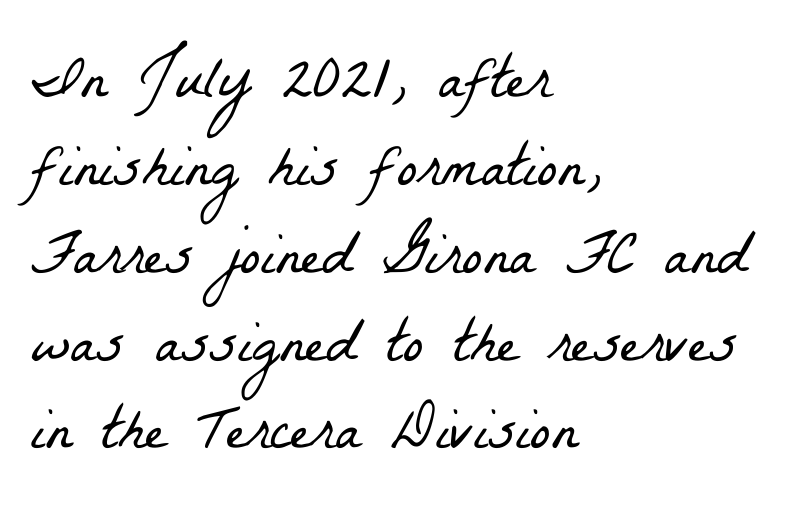
The face looks like a standard text weight, possibly lighter. Plain, unruled lines of type. Students, note that the glyphs here touch the page at normal intervals. Check where the strokes stop: tiny serifs finish them off. These lines stack with their left ends in a neat column. Honestly, the row spacing looks completely unremarkable.
